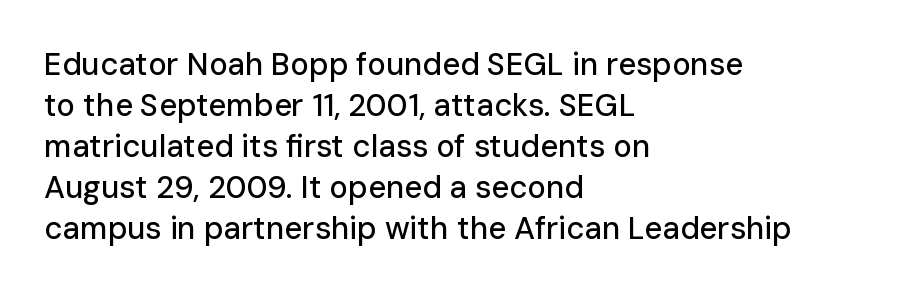
Proportional: the letters do not fall into vertical columns. The type family on display is of the sans-serif kind. Vertically, the passage feels balanced, rows spaced as you'd expect. The type sits square on the baseline with zero lean. Between one letter and the next there's only the usual sliver of space. In CSS terms this would be text-align: left.
